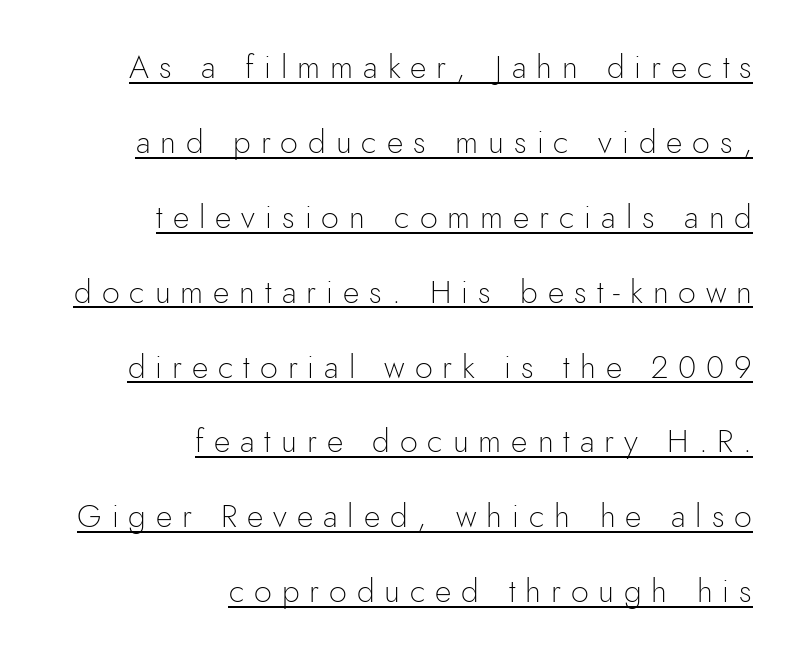
{"serif": "no", "italic": "no", "bold": "no", "weight": "light", "width": "normal", "x_height": "small", "monospaced": "no", "underline": "yes", "align": "right", "line_spacing": "loose", "line_spacing_ratio": 2.34, "letter_spacing": "wide", "letter_spacing_em": 0.31, "glyph_px": 32}
